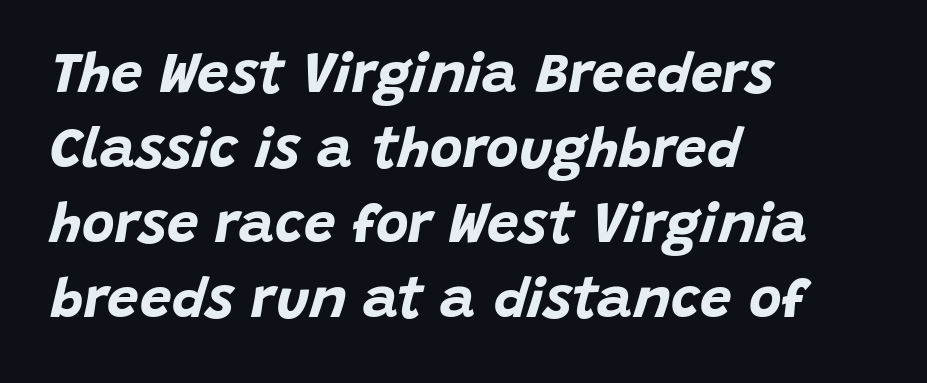
Students, note that the glyphs here touch the page at normal intervals. The space directly below the letters is spotless. Observe the lean: these are italic letterforms. Vertical spacing — default.
